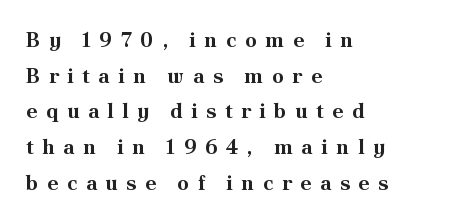
The image shows 21 px bold type, upright; set left-aligned, normal line spacing (1.7x), unusually wide letter spacing (+0.4 em), not underlined.
